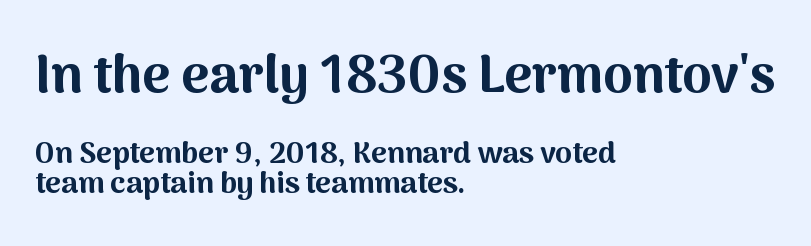
The image shows 53 px bold sans-serif type, upright; set left-aligned, tight line spacing (1.0x), normal letter spacing, not underlined; the first (top) block is 1.77x larger; medium stroke contrast and a medium x-height.
